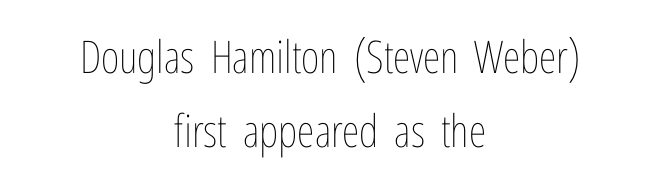
Q: Is the text bold? A: No.
Q: Is the text italic (slanted)? A: No, it is upright.
Q: Is the text underlined? A: No.
Q: How is the paragraph aligned? A: Centered.
Q: Is the spacing between letters normal or unusually wide? A: Normal.
Q: Is the spacing between lines tight, normal or loose? A: Normal.
Q: Width (condensed, normal, or wide)? A: Condensed.
Q: Stroke contrast? A: Low.
Q: x-height? A: Medium.
Q: Monospaced? A: No.
